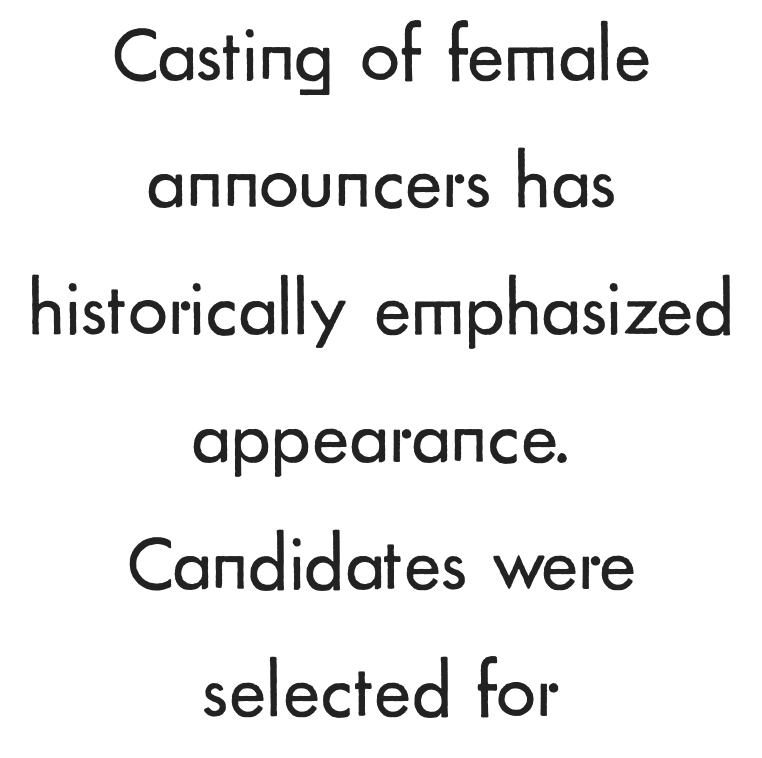
Q: Is the text bold? A: No.
Q: Is the text italic (slanted)? A: No, it is upright.
Q: Is the typeface a serif or a sans-serif typeface? A: Sans-serif.
Q: Is the text underlined? A: No.
Q: How is the paragraph aligned? A: Centered.
Q: Is the spacing between letters normal or unusually wide? A: Normal.
Q: Is the spacing between lines tight, normal or loose? A: Normal.
Q: Width (condensed, normal, or wide)? A: Normal.
Q: Stroke contrast? A: Low.
Q: x-height? A: Small.
Q: Monospaced? A: No.
